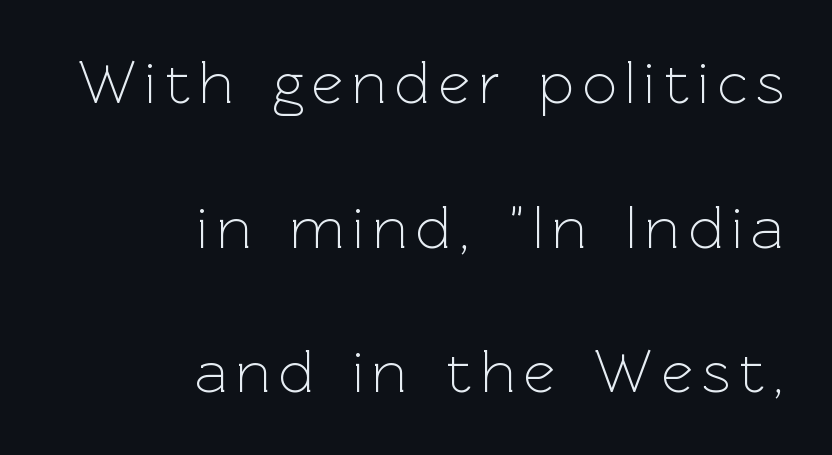
{"serif": "no", "italic": "no", "bold": "no", "weight": "light", "width": "normal", "x_height": "medium", "monospaced": "no", "underline": "no", "align": "right", "line_spacing": "loose", "line_spacing_ratio": 2.37, "glyph_px": 61}
